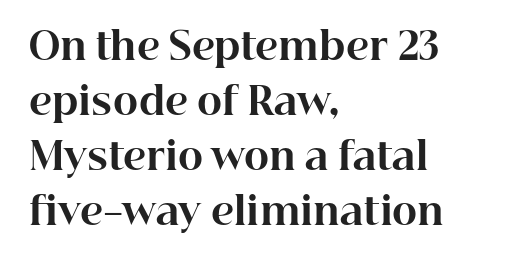
The image shows 38 px bold serif type, upright; set left-aligned, normal line spacing (1.45x), normal letter spacing, not underlined; high stroke contrast and a medium x-height.
